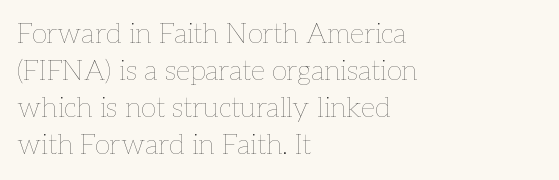
{"italic": "no", "bold": "no", "weight": "thin", "width": "normal", "stroke_contrast": "low", "x_height": "medium", "monospaced": "no", "underline": "no", "align": "left", "line_spacing": "normal", "line_spacing_ratio": 1.32, "letter_spacing": "normal", "letter_spacing_em": 0.0, "glyph_px": 28}
